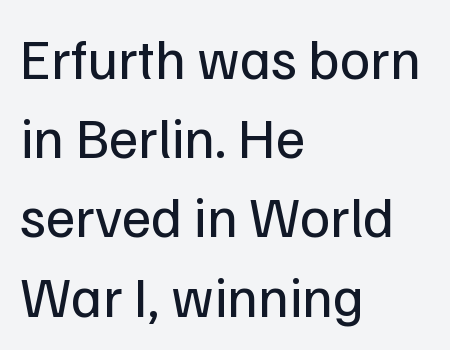
{"serif": "no", "italic": "no", "bold": "no", "weight": "regular", "width": "normal", "stroke_contrast": "low", "x_height": "medium", "monospaced": "no", "underline": "no", "align": "left", "line_spacing": "normal", "line_spacing_ratio": 1.39, "letter_spacing": "normal", "letter_spacing_em": 0.0, "glyph_px": 57}
